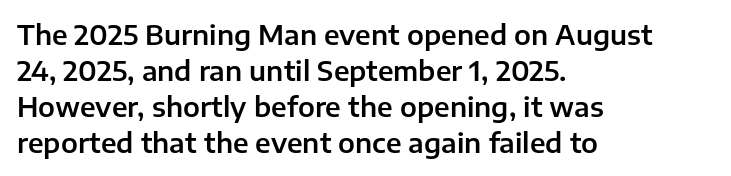
The image shows 27 px text type, upright; set left-aligned, normal line spacing (1.33x), normal letter spacing, not underlined.
